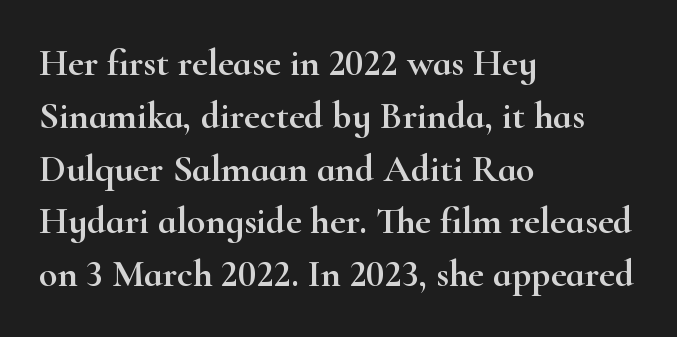
The typesetter chose a ragged-right arrangement here. The face used here is proportionally spaced, like ordinary book or web type. Examine the stroke ends and you'll spot serifs. The space beneath each line is pristine and unruled.
